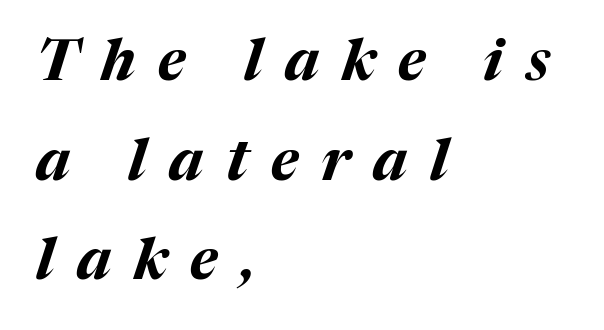
{"italic": "yes", "lean": "right", "slant_degrees": 17, "bold": "yes", "weight": "bold", "width": "normal", "stroke_contrast": "medium", "x_height": "medium", "monospaced": "no", "underline": "no", "align": "left", "line_spacing_ratio": 1.75, "letter_spacing": "wide", "letter_spacing_em": 0.4, "glyph_px": 57}
